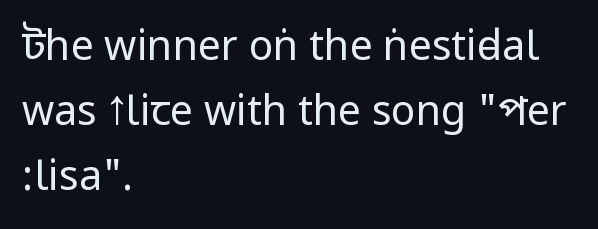
Q: Is the text bold? A: No.
Q: Is the text italic (slanted)? A: No, it is upright.
Q: Is the typeface a serif or a sans-serif typeface? A: Sans-serif.
Q: Is the text underlined? A: No.
Q: How is the paragraph aligned? A: Left-aligned.
Q: Is the spacing between letters normal or unusually wide? A: Normal.
Q: Is the spacing between lines tight, normal or loose? A: Normal.
Q: Width (condensed, normal, or wide)? A: Condensed.
Q: Stroke contrast? A: Low.
